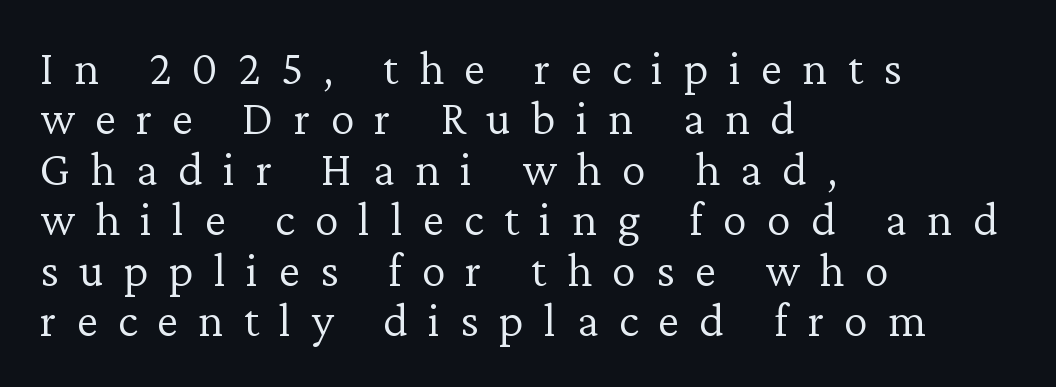
{"serif": "yes", "italic": "no", "bold": "no", "weight": "light", "width": "normal", "stroke_contrast": "low", "x_height": "medium", "monospaced": "no", "underline": "no", "align": "left", "line_spacing": "tight", "line_spacing_ratio": 1.05, "letter_spacing": "wide", "letter_spacing_em": 0.42, "glyph_px": 48}
